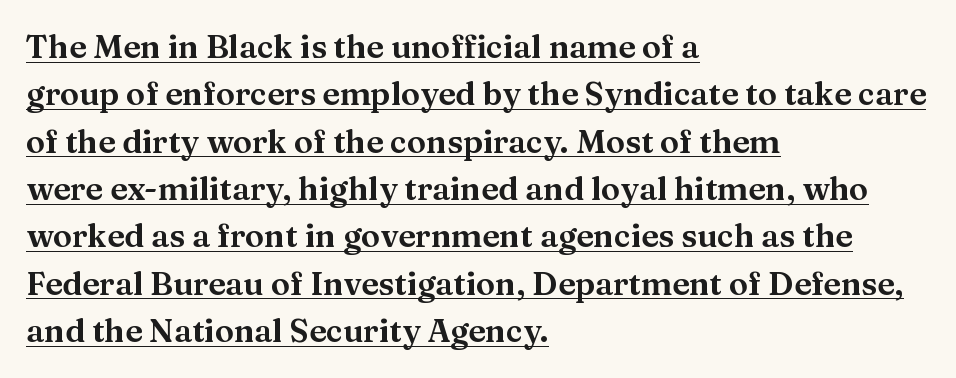
Q: Is the text italic (slanted)? A: No, it is upright.
Q: Is the typeface a serif or a sans-serif typeface? A: Serif.
Q: Is the text underlined? A: Yes.
Q: How is the paragraph aligned? A: Left-aligned.
Q: Is the spacing between letters normal or unusually wide? A: Normal.
Q: Is the spacing between lines tight, normal or loose? A: Normal.
Q: Width (condensed, normal, or wide)? A: Wide.
Q: Stroke contrast? A: Medium.
Q: x-height? A: Medium.
Q: Monospaced? A: No.
